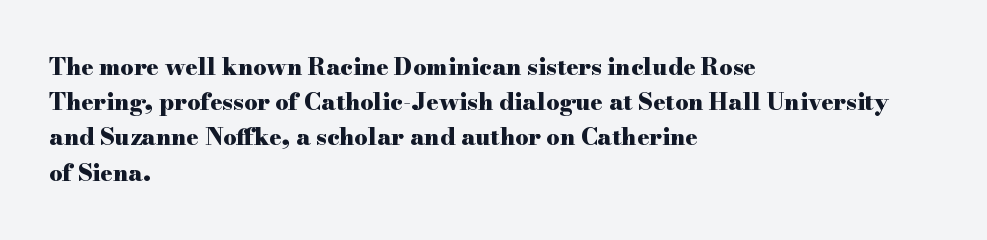
Q: Is the text bold? A: Yes.
Q: Is the text italic (slanted)? A: No, it is upright.
Q: Is the text underlined? A: No.
Q: How is the paragraph aligned? A: Left-aligned.
Q: Is the spacing between letters normal or unusually wide? A: Normal.
Q: Is the spacing between lines tight, normal or loose? A: Normal.
